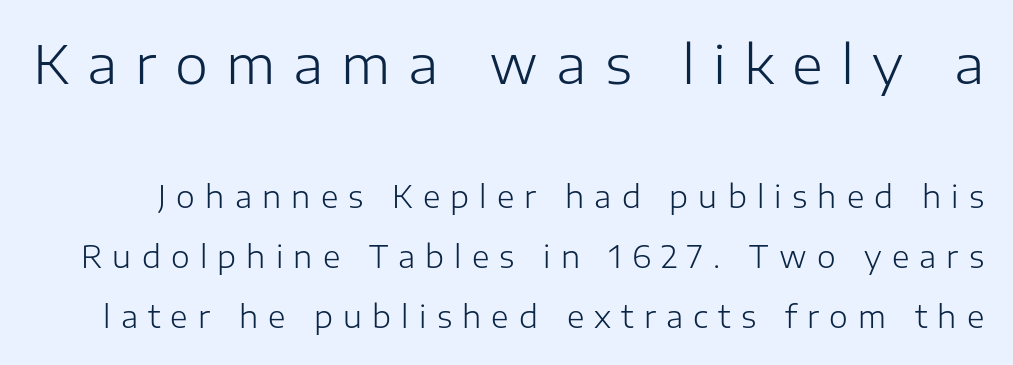
Each letter keeps its own natural width here, so spacing adapts to shape. Loose tracking; the words dissolve into strings of separated letters. Between these two stacked blocks, the higher one wins on size. The letters stand upright; this is a roman face. Each row of text sits above clean, open space. How would I describe the line gaps? Wide and relaxed.
